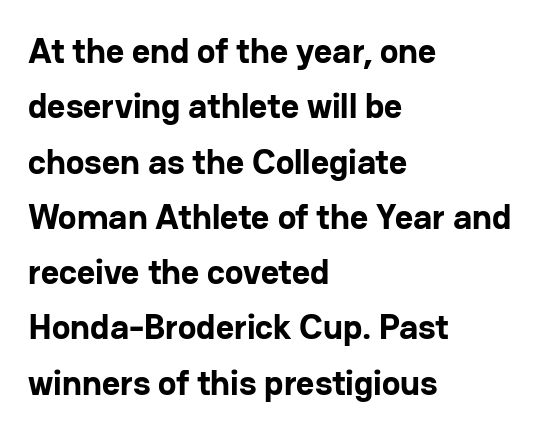
Q: Is the text bold? A: Yes.
Q: Is the text italic (slanted)? A: No, it is upright.
Q: Is the typeface a serif or a sans-serif typeface? A: Sans-serif.
Q: Is the text underlined? A: No.
Q: How is the paragraph aligned? A: Left-aligned.
Q: Is the spacing between letters normal or unusually wide? A: Normal.
Q: Is the spacing between lines tight, normal or loose? A: Normal.
Q: Width (condensed, normal, or wide)? A: Normal.
Q: Stroke contrast? A: Low.
Q: x-height? A: Medium.
Q: Monospaced? A: No.
